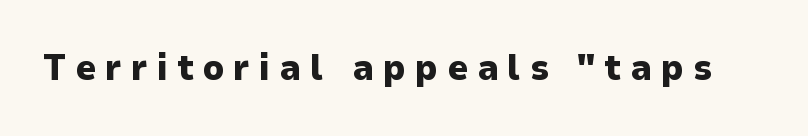
Q: Is the text bold? A: Yes.
Q: Is the text italic (slanted)? A: No, it is upright.
Q: Is the typeface a serif or a sans-serif typeface? A: Sans-serif.
Q: Is the text underlined? A: No.
Q: Is the spacing between letters normal or unusually wide? A: Unusually wide.
Q: Width (condensed, normal, or wide)? A: Normal.
Q: Stroke contrast? A: Low.
Q: x-height? A: Medium.
Q: Monospaced? A: No.
